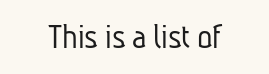
Q: Is the text bold? A: No.
Q: Is the typeface a serif or a sans-serif typeface? A: Sans-serif.
Q: Is the text underlined? A: No.
Q: How is the paragraph aligned? A: Centered.
Q: Is the spacing between letters normal or unusually wide? A: Normal.
Q: Width (condensed, normal, or wide)? A: Condensed.
Q: Stroke contrast? A: Low.
Q: x-height? A: Medium.
Q: Monospaced? A: No.
